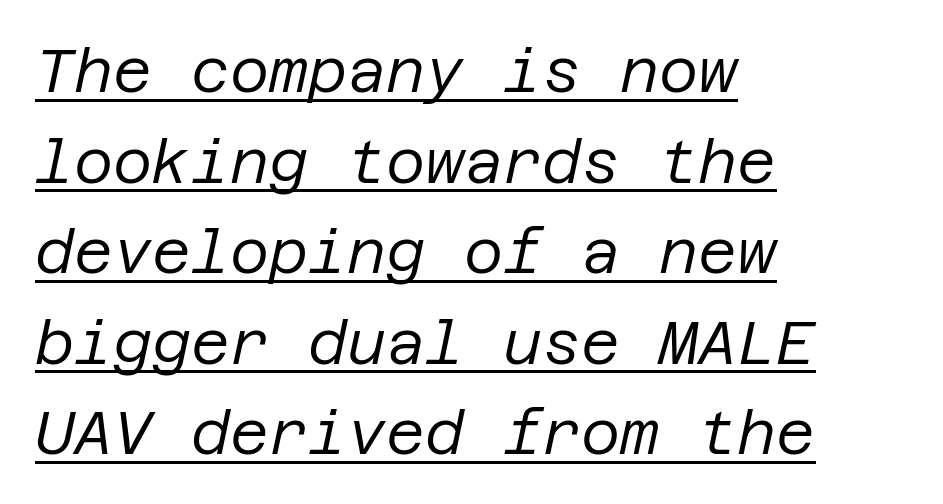
The image shows 60 px regular-weight type, italic (leaning right); set left-aligned, normal line spacing (1.51x), normal letter spacing, underlined; low stroke contrast and a large x-height.
